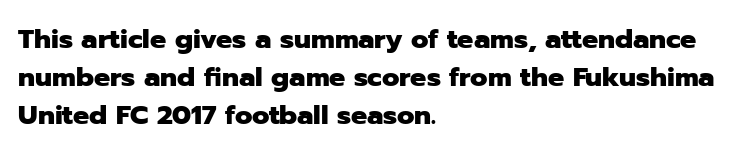
Line spacing here is normal. The baseline area is clear. This sample uses an upright cut, with every glyph sitting square on the baseline. These lines keep a tight, regular rhythm from letter to letter. Line beginnings align vertically; line endings do not.
